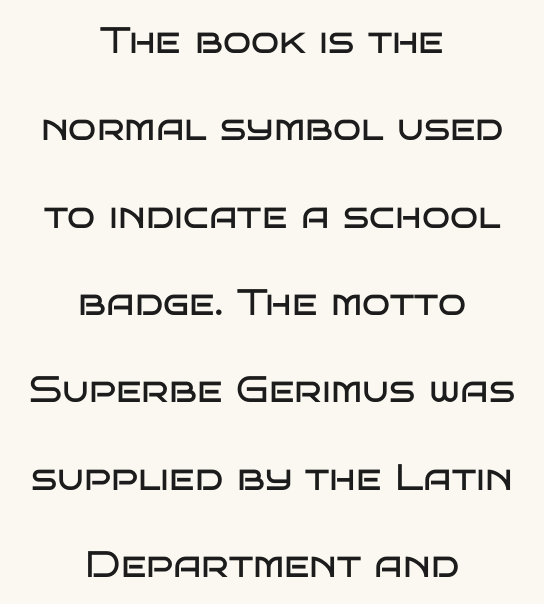
Q: Is the text bold? A: No.
Q: Is the text italic (slanted)? A: No, it is upright.
Q: Is the typeface a serif or a sans-serif typeface? A: Sans-serif.
Q: Is the text underlined? A: No.
Q: How is the paragraph aligned? A: Centered.
Q: Is the spacing between letters normal or unusually wide? A: Normal.
Q: Is the spacing between lines tight, normal or loose? A: Loose.
Q: Width (condensed, normal, or wide)? A: Wide.
Q: Stroke contrast? A: Low.
Q: x-height? A: Large.
Q: Monospaced? A: No.
